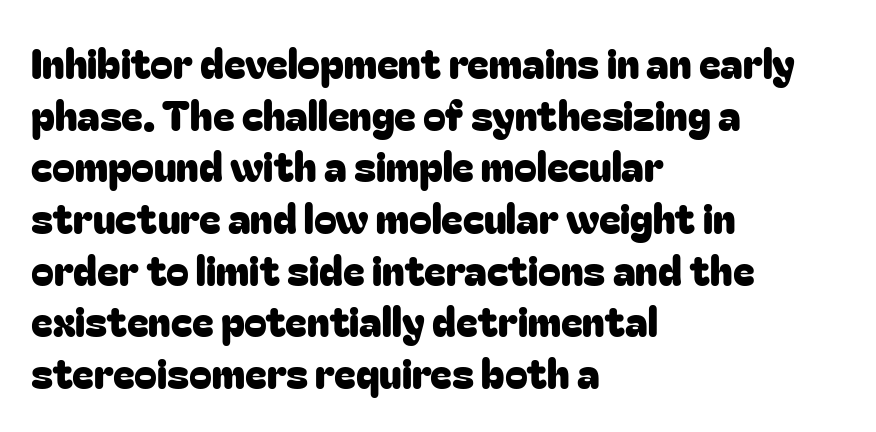
Q: Is the text italic (slanted)? A: No, it is upright.
Q: Is the typeface a serif or a sans-serif typeface? A: Sans-serif.
Q: Is the text underlined? A: No.
Q: How is the paragraph aligned? A: Left-aligned.
Q: Is the spacing between letters normal or unusually wide? A: Normal.
Q: Is the spacing between lines tight, normal or loose? A: Normal.
Q: Width (condensed, normal, or wide)? A: Normal.
Q: Stroke contrast? A: Low.
Q: x-height? A: Medium.
Q: Monospaced? A: No.
